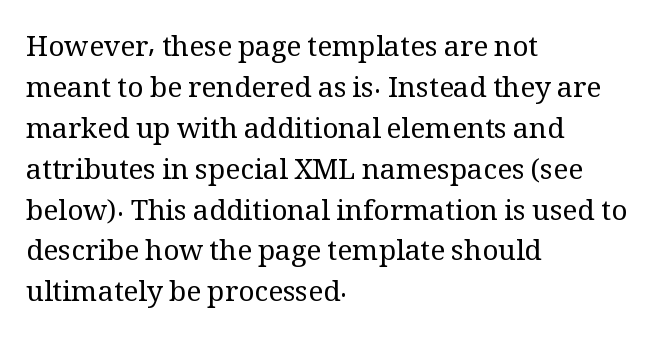
The letters stand straight up with perfectly vertical stems. If you measured baseline to baseline, you'd find a middling distance. The space directly below the letters is spotless. Weight: not bold — regular or lighter. The passage shown has conventional tracking throughout.
